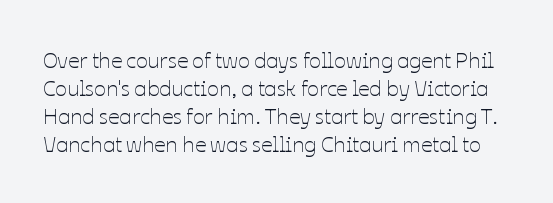
Q: Is the text bold? A: No.
Q: Is the text italic (slanted)? A: No, it is upright.
Q: Is the text underlined? A: No.
Q: Is the spacing between letters normal or unusually wide? A: Normal.
Q: Is the spacing between lines tight, normal or loose? A: Normal.
